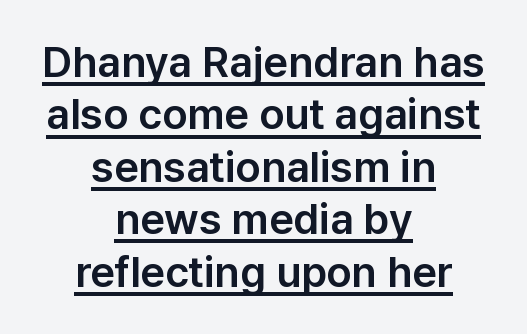
Q: Is the text italic (slanted)? A: No, it is upright.
Q: Is the typeface a serif or a sans-serif typeface? A: Sans-serif.
Q: Is the text underlined? A: Yes.
Q: How is the paragraph aligned? A: Centered.
Q: Is the spacing between letters normal or unusually wide? A: Normal.
Q: Width (condensed, normal, or wide)? A: Normal.
Q: Stroke contrast? A: Low.
Q: x-height? A: Medium.
Q: Monospaced? A: No.
